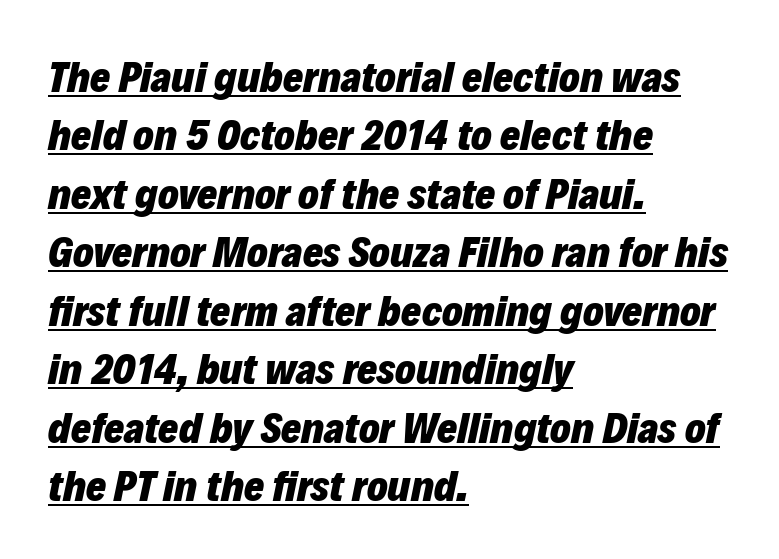
The image shows 43 px heavy type, italic (leaning right); set left-aligned, normal line spacing (1.36x), normal letter spacing, underlined; low stroke contrast and a medium x-height.
